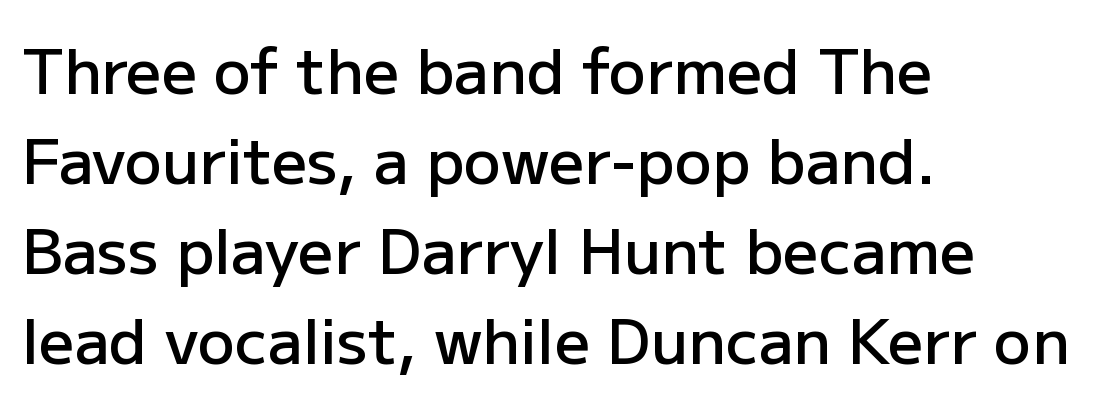
Q: Is the text bold? A: Semi-bold.
Q: Is the text italic (slanted)? A: No, it is upright.
Q: Is the typeface a serif or a sans-serif typeface? A: Sans-serif.
Q: Is the text underlined? A: No.
Q: How is the paragraph aligned? A: Left-aligned.
Q: Is the spacing between letters normal or unusually wide? A: Normal.
Q: Is the spacing between lines tight, normal or loose? A: Normal.
Q: Width (condensed, normal, or wide)? A: Normal.
Q: Stroke contrast? A: Low.
Q: x-height? A: Medium.
Q: Monospaced? A: No.
